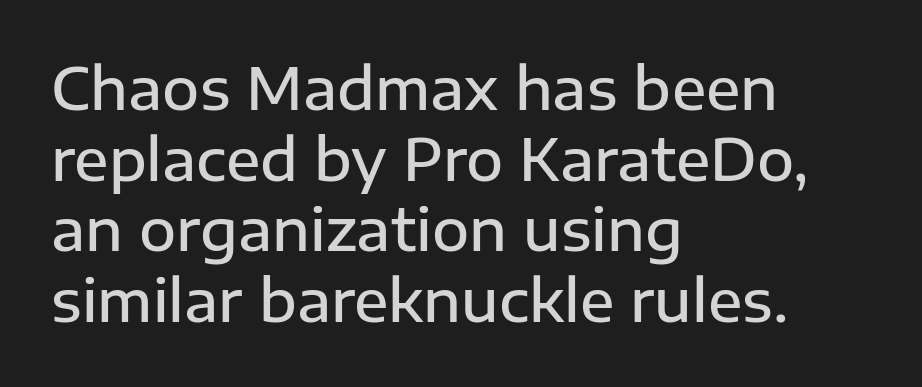
One-word summary of the alignment: left. A fair bit of extra ink — the face is semibold, not bold. These lines are rendered in a variable-pitch font. Style check: upright. Underlining? Definitely not there. Honestly, the letter spacing is just normal — you wouldn't notice it.
